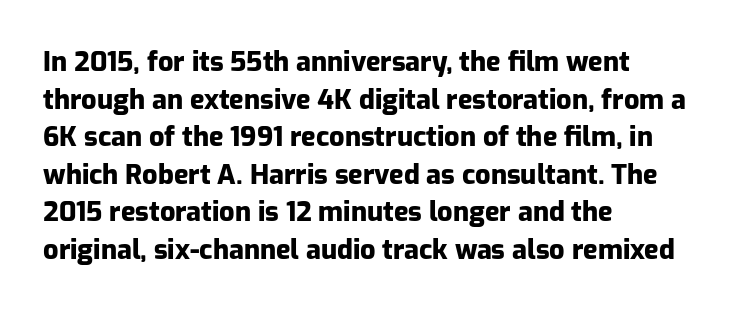
{"italic": "no", "bold": "yes", "underline": "no", "align": "left", "line_spacing": "normal", "line_spacing_ratio": 1.39, "letter_spacing": "normal", "letter_spacing_em": 0.0, "glyph_px": 27}
